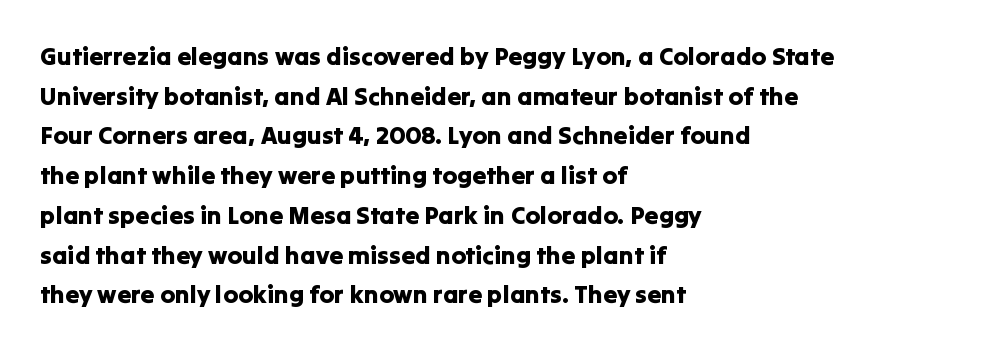
The image shows 25 px text type, upright; set left-aligned, normal line spacing (1.59x), normal letter spacing, not underlined.
